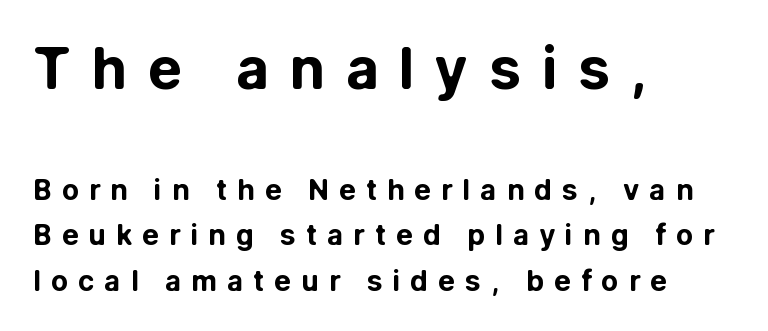
{"serif": "no", "italic": "no", "bold": "yes", "weight": "bold", "width": "normal", "stroke_contrast": "low", "x_height": "medium", "monospaced": "no", "underline": "no", "align": "left", "line_spacing": "normal", "line_spacing_ratio": 1.63, "letter_spacing": "wide", "letter_spacing_em": 0.36, "larger_block": "first", "size_ratio": 2.04, "glyph_px": 57}
